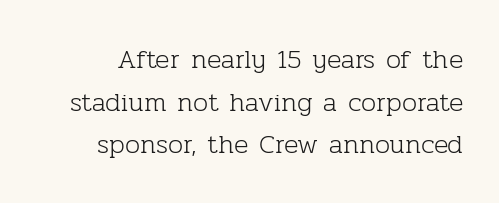
Q: Is the text bold? A: No.
Q: Is the text italic (slanted)? A: No, it is upright.
Q: Is the text underlined? A: No.
Q: Is the spacing between letters normal or unusually wide? A: Normal.
Q: Is the spacing between lines tight, normal or loose? A: Normal.
